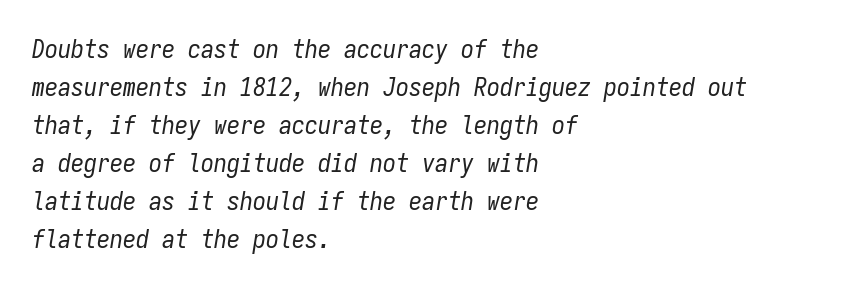
Descender tails drop into unmarked territory. The line texture is even and compact thanks to regular tracking. The weight would be labelled regular, book, light, or lighter still. The passage shown leans; its letterforms are oblique. Teacher's note: observe the even left margin — that is flush-left alignment. Honestly, the row spacing looks completely unremarkable.
